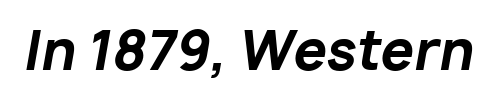
Q: Is the text bold? A: Yes.
Q: Is the text italic (slanted)? A: Yes, it leans right by about 10 degrees.
Q: Is the text underlined? A: No.
Q: Is the spacing between letters normal or unusually wide? A: Normal.
Q: Width (condensed, normal, or wide)? A: Normal.
Q: Stroke contrast? A: Low.
Q: x-height? A: Medium.
Q: Monospaced? A: No.
